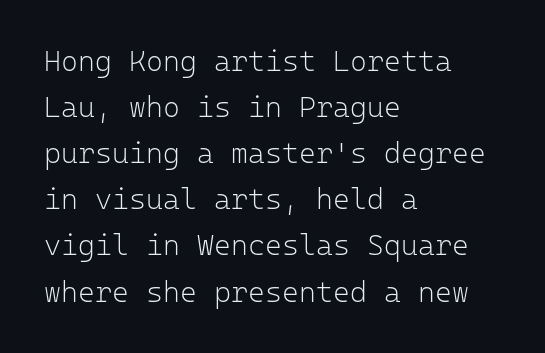
This sample is left-justified, so line endings fall wherever the words run out. The rows are spaced the way most documents space them. Standard letterfit; no display-style spreading of the glyphs. The lettering holds an erect, upright posture throughout.
